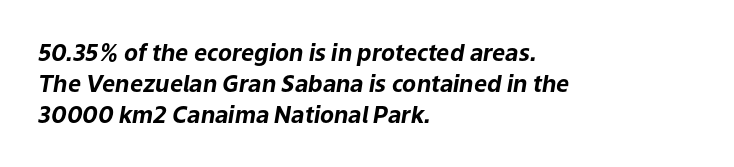
Q: Is the text bold? A: Yes.
Q: Is the text italic (slanted)? A: Yes, it leans right by about 9 degrees.
Q: Is the text underlined? A: No.
Q: How is the paragraph aligned? A: Left-aligned.
Q: Is the spacing between letters normal or unusually wide? A: Normal.
Q: Is the spacing between lines tight, normal or loose? A: Normal.
